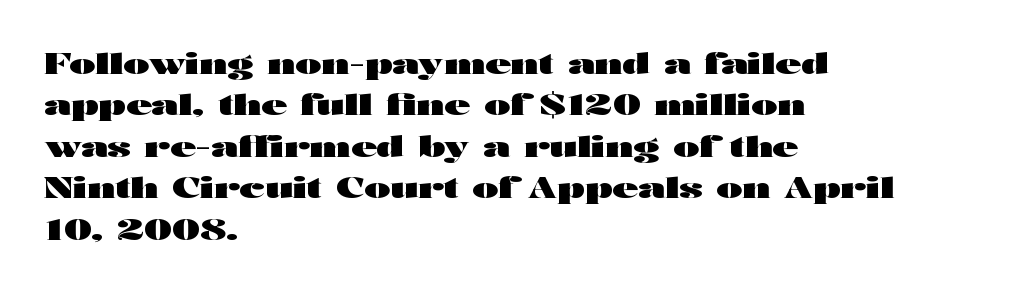
{"italic": "no", "bold": "yes", "weight": "heavy", "width": "wide", "stroke_contrast": "high", "x_height": "medium", "monospaced": "no", "underline": "no", "align": "left", "line_spacing": "normal", "line_spacing_ratio": 1.48, "letter_spacing": "normal", "letter_spacing_em": 0.0, "glyph_px": 28}
